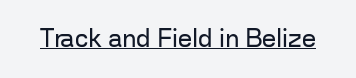
The letterforms sit at book weight or below. Posture: upright roman. Here the glyphs are tracked normally, forming tight word shapes. The words here are underlined.
